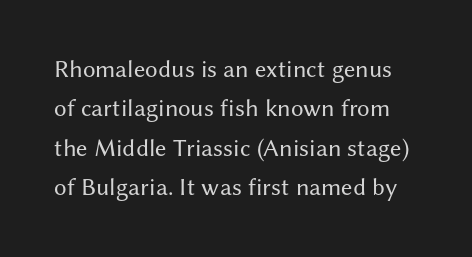
Q: Is the text bold? A: No.
Q: Is the text italic (slanted)? A: No, it is upright.
Q: Is the text underlined? A: No.
Q: Is the spacing between letters normal or unusually wide? A: Normal.
Q: Is the spacing between lines tight, normal or loose? A: Normal.
